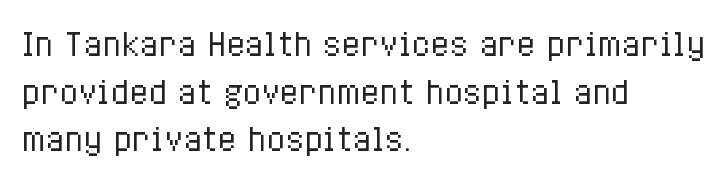
{"italic": "no", "bold": "no", "weight": "regular", "width": "condensed", "stroke_contrast": "low", "x_height": "medium", "monospaced": "no", "underline": "no", "align": "left", "line_spacing": "normal", "line_spacing_ratio": 1.54, "letter_spacing": "normal", "letter_spacing_em": 0.0, "glyph_px": 31}
